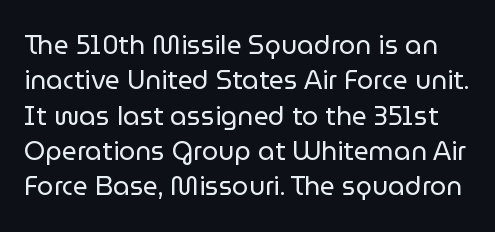
Spacing between characters is what you'd get straight out of the box. Honestly, the row spacing looks completely unremarkable. A light-to-regular cut is what we see here. Just letters on the line, the space beneath them empty. This is the regular roman posture of the typeface.
